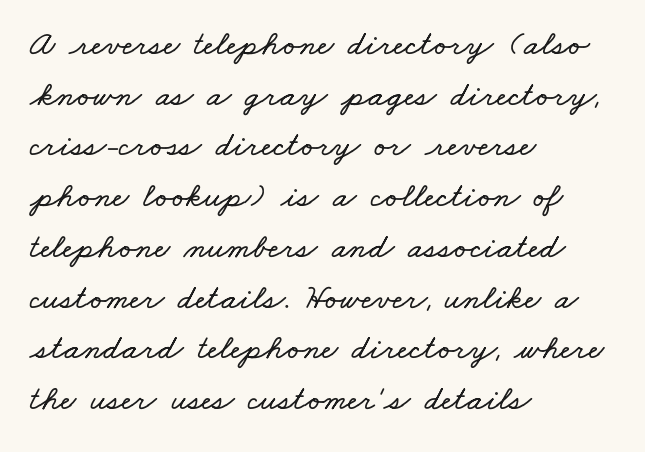
The block of text has a typical density, with ordinary space between rows. Quick note: underline off. The letters sit at their default tracking, neither squeezed nor spread. You could not count columns in this text — the font is proportionally spaced.
